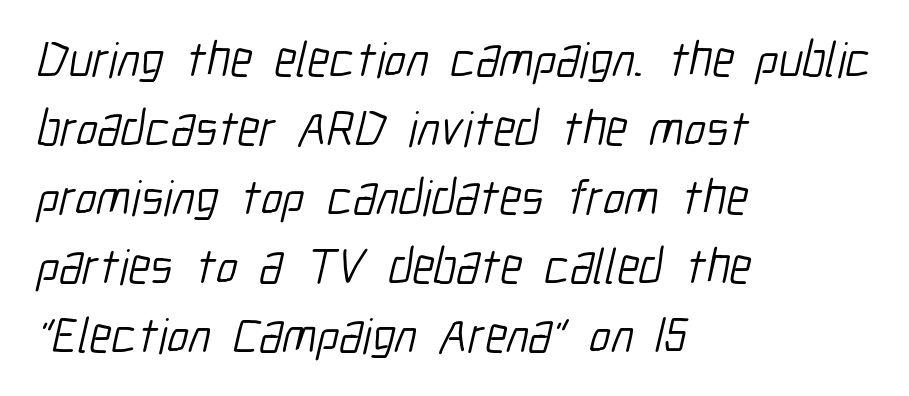
Q: Is the text bold? A: No.
Q: Is the typeface a serif or a sans-serif typeface? A: Sans-serif.
Q: Is the text underlined? A: No.
Q: How is the paragraph aligned? A: Left-aligned.
Q: Is the spacing between letters normal or unusually wide? A: Normal.
Q: Is the spacing between lines tight, normal or loose? A: Normal.
Q: Width (condensed, normal, or wide)? A: Condensed.
Q: Stroke contrast? A: Low.
Q: x-height? A: Medium.
Q: Monospaced? A: No.
